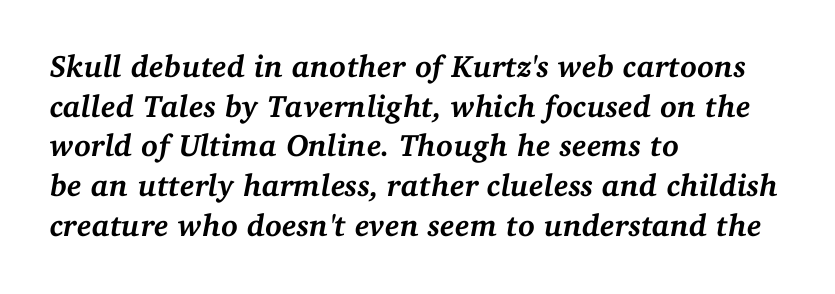
Standard letterfit; no display-style spreading of the glyphs. Yep, that's italic — everything's leaning. Descenders are the only things crossing below the line. Is the type bold? Yes — the strokes are clearly thick and heavy. Vertically, the passage feels balanced, rows spaced as you'd expect. Look at the bottom of the vertical strokes: they flare into serifs here.
